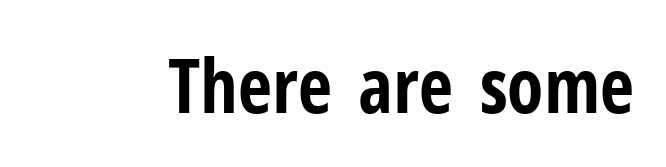
{"serif": "no", "italic": "no", "bold": "yes", "weight": "bold", "width": "condensed", "stroke_contrast": "low", "x_height": "medium", "monospaced": "no", "underline": "no", "letter_spacing": "normal", "letter_spacing_em": 0.0, "glyph_px": 75}
